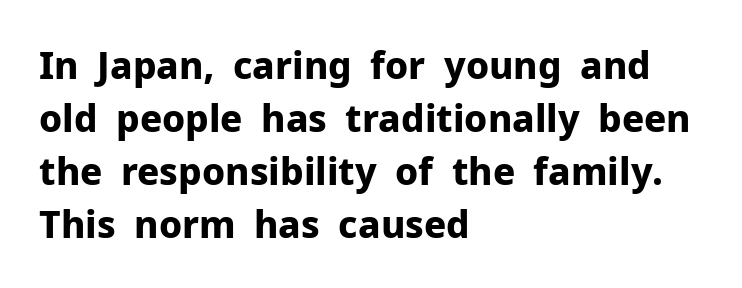
{"serif": "no", "italic": "no", "bold": "yes", "weight": "bold", "width": "normal", "stroke_contrast": "low", "x_height": "medium", "monospaced": "no", "underline": "no", "align": "left", "line_spacing": "normal", "line_spacing_ratio": 1.43, "letter_spacing": "normal", "letter_spacing_em": 0.0, "glyph_px": 37}
